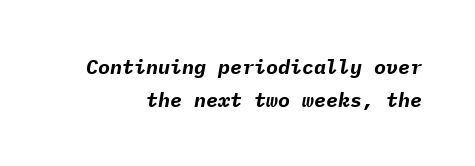
Is the type bold? Yes — the strokes are clearly thick and heavy. These lines stack with their right ends in a neat column. Glance below the letters and you will spot only blank space. The font's italic variant was chosen for this text. Baseline-to-baseline distance is the conventional proportion of letter height. Observe the ordinary spacing: letters are neighbours, not strangers.
